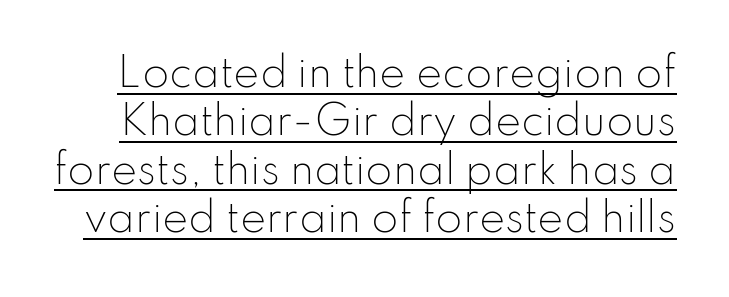
Like a heading marked for emphasis, these lines bear an underscore. Looks like regular typesetting: each glyph gets only the width it needs. Observe the ordinary spacing: letters are neighbours, not strangers. The letters stand upright; this is a roman face. Letters have the restrained weight of plain body copy at most. To sum up the face: it is a sans, with no serifs.
